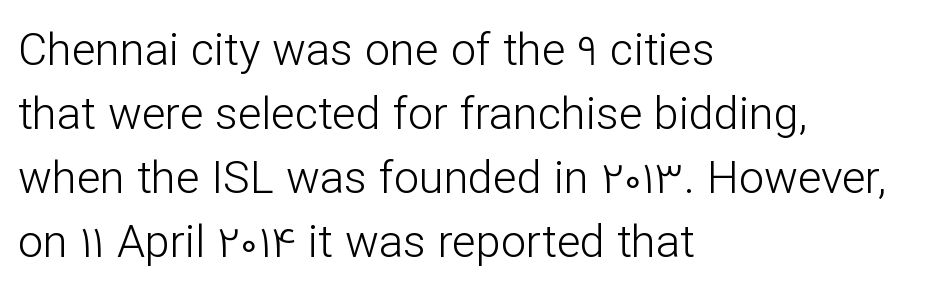
{"serif": "no", "italic": "no", "bold": "no", "weight": "light", "width": "normal", "stroke_contrast": "low", "x_height": "medium", "monospaced": "no", "underline": "no", "align": "left", "line_spacing": "normal", "line_spacing_ratio": 1.42, "letter_spacing": "normal", "letter_spacing_em": 0.0, "glyph_px": 45}
